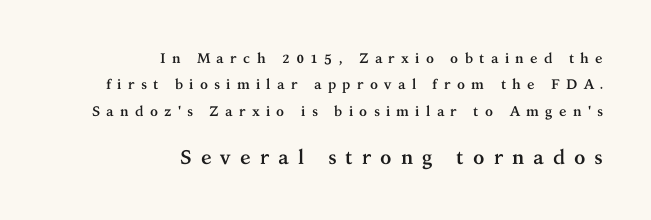
{"italic": "no", "bold": "yes", "underline": "no", "align": "right", "line_spacing_ratio": 1.89, "letter_spacing": "wide", "letter_spacing_em": 0.44, "larger_block": "second", "size_ratio": 1.43, "glyph_px": 20}
